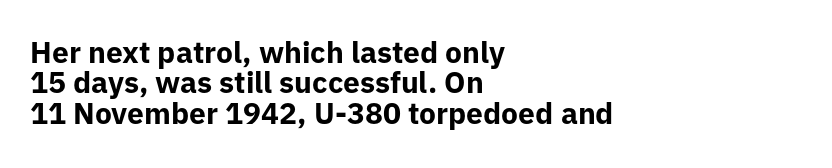
The lines are quadded left. Students, observe: this is what under-led, compact text looks like. Students, note that the glyphs here touch the page at normal intervals. Is this a fixed-width face? No — the glyphs have proportional, varying widths. Is there any slant? The stems are plumb. Decoration check: the copy has no underline.
